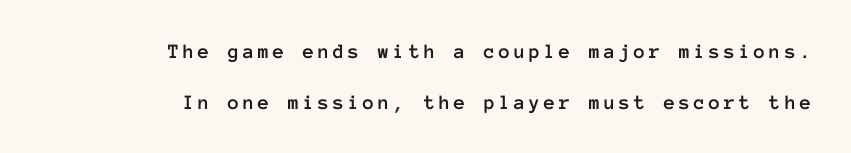
{"italic": "no", "underline": "no", "align": "right", "line_spacing": "loose", "line_spacing_ratio": 2.41, "glyph_px": 21}
